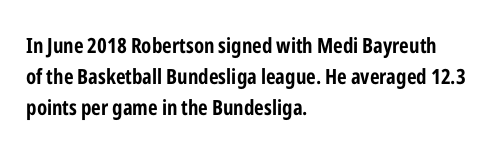
{"italic": "no", "bold": "yes", "underline": "no", "align": "left", "line_spacing": "normal", "line_spacing_ratio": 1.48, "letter_spacing": "normal", "letter_spacing_em": 0.0, "glyph_px": 21}
